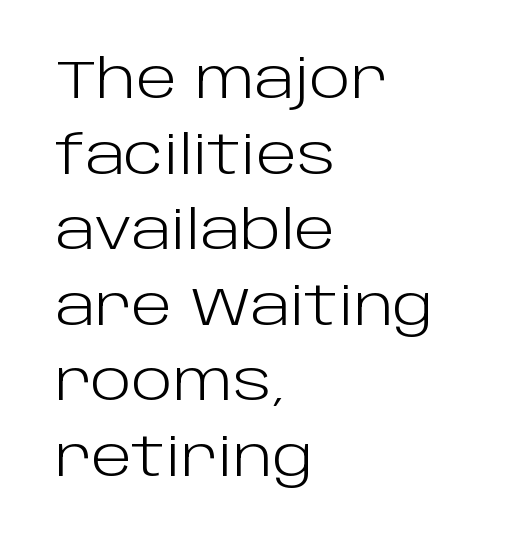
{"serif": "no", "italic": "no", "bold": "no", "weight": "light", "width": "normal", "stroke_contrast": "low", "x_height": "large", "monospaced": "no", "underline": "no", "align": "left", "line_spacing": "normal", "line_spacing_ratio": 1.4, "letter_spacing": "normal", "letter_spacing_em": 0.0, "glyph_px": 54}
